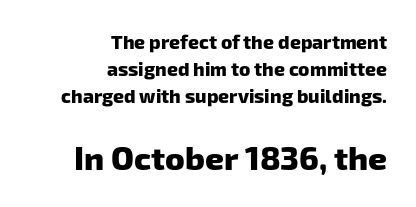
{"serif": "no", "bold": "yes", "weight": "heavy", "width": "normal", "stroke_contrast": "low", "x_height": "medium", "monospaced": "no", "underline": "no", "align": "right", "line_spacing": "normal", "line_spacing_ratio": 1.42, "letter_spacing": "normal", "letter_spacing_em": 0.0, "larger_block": "second", "size_ratio": 1.74, "glyph_px": 33}
